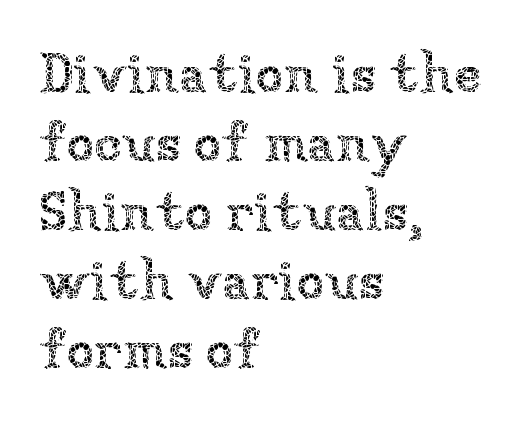
The image shows 56 px thin type, upright; set left-aligned, line spacing 1.23x, normal letter spacing, not underlined; low stroke contrast and a medium x-height.
